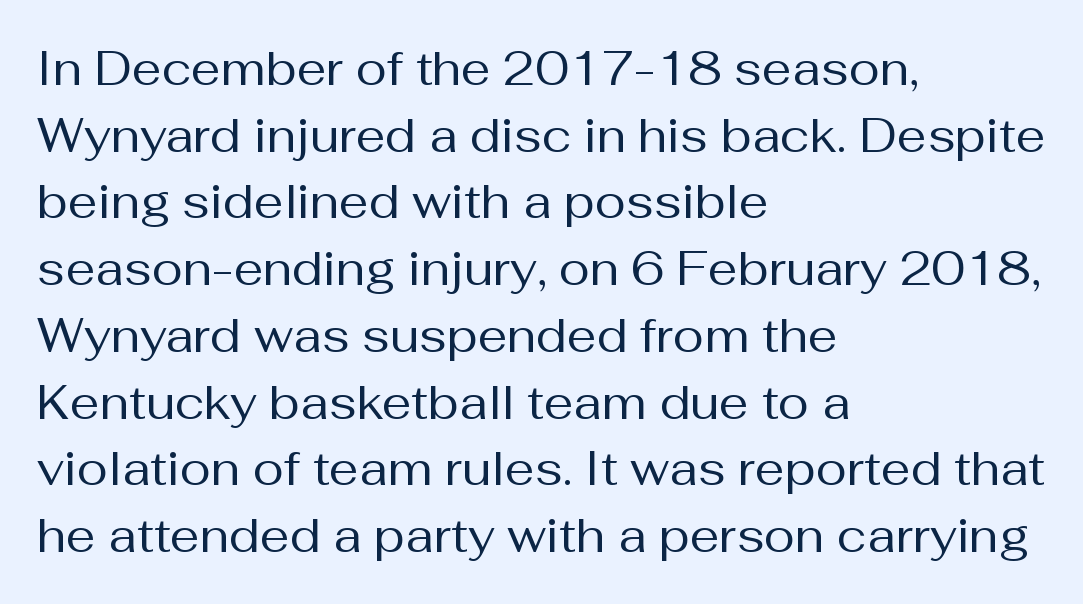
Is this a fixed-width face? No — the glyphs have proportional, varying widths. Casual observation: everything's shoved over to the left. The lettering stays uniformly vertical, giving the passage a roman look. Normally led — the rows are evenly, conventionally spaced. Stems and bowls with no extra thickness — not bold. Each row of text sits above clean, open space.
